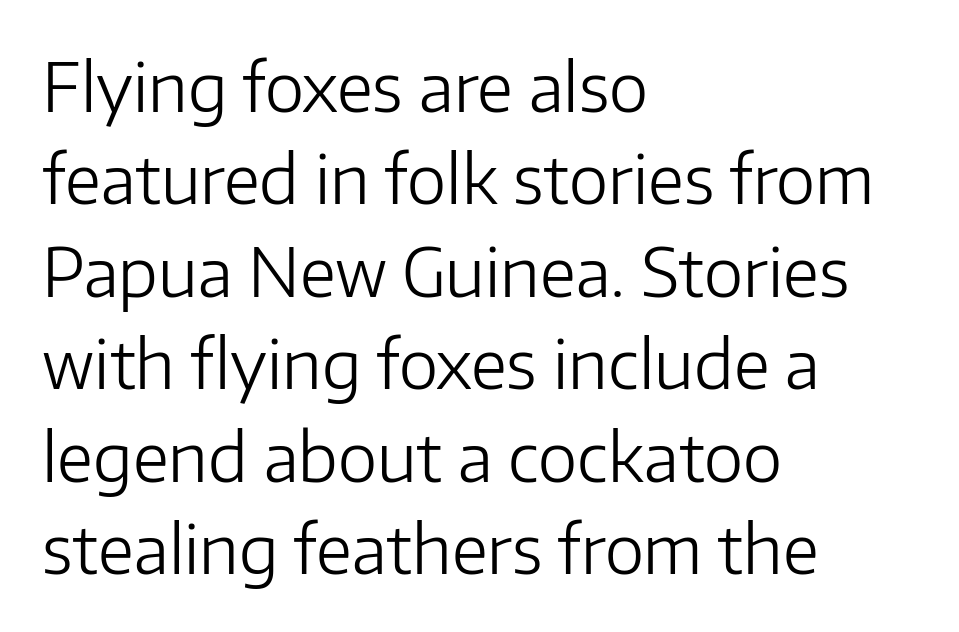
{"serif": "no", "italic": "no", "bold": "no", "weight": "light", "width": "normal", "stroke_contrast": "low", "x_height": "medium", "monospaced": "no", "underline": "no", "align": "left", "line_spacing": "normal", "line_spacing_ratio": 1.38, "letter_spacing": "normal", "letter_spacing_em": 0.0, "glyph_px": 67}
